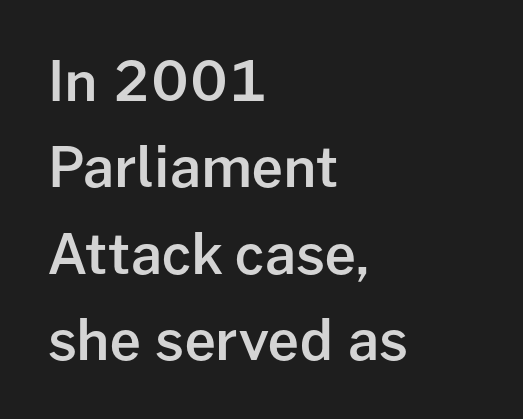
The image shows 55 px semibold sans-serif type, upright; set left-aligned, normal line spacing (1.57x), normal letter spacing, not underlined; low stroke contrast and a medium x-height.
